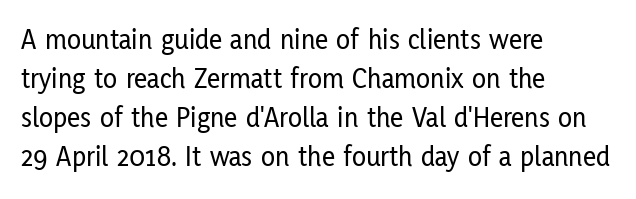
Q: Is the text italic (slanted)? A: No, it is upright.
Q: Is the typeface a serif or a sans-serif typeface? A: Sans-serif.
Q: Is the text underlined? A: No.
Q: How is the paragraph aligned? A: Left-aligned.
Q: Is the spacing between letters normal or unusually wide? A: Normal.
Q: Is the spacing between lines tight, normal or loose? A: Normal.
Q: Width (condensed, normal, or wide)? A: Condensed.
Q: Stroke contrast? A: Low.
Q: x-height? A: Medium.
Q: Monospaced? A: No.
